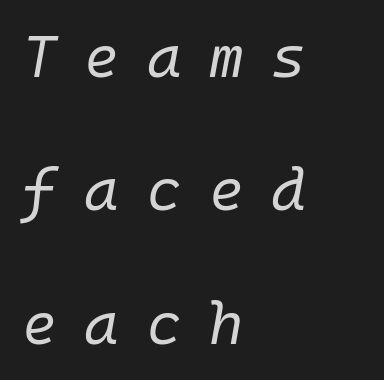
The compositor pushed each line to the left boundary. Tall strokes in this sample are angled rather than plumb. The horizontal fit of the characters is loose and conspicuously gappy. No extra ink here — the face is not bold. Anything drawn beneath the words? Only blank space.
